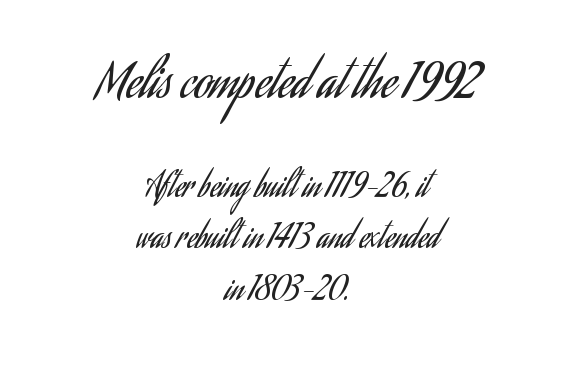
Q: Is the text bold? A: No.
Q: Is the text italic (slanted)? A: Yes.
Q: Is the typeface a serif or a sans-serif typeface? A: Sans-serif.
Q: Is the text underlined? A: No.
Q: How is the paragraph aligned? A: Centered.
Q: Is the spacing between letters normal or unusually wide? A: Normal.
Q: Is the spacing between lines tight, normal or loose? A: Normal.
Q: Which block of text is set in a larger size, the first (top) or the second (bottom)? A: The first (top) one.
Q: Width (condensed, normal, or wide)? A: Condensed.
Q: Stroke contrast? A: Low.
Q: x-height? A: Small.
Q: Monospaced? A: No.
